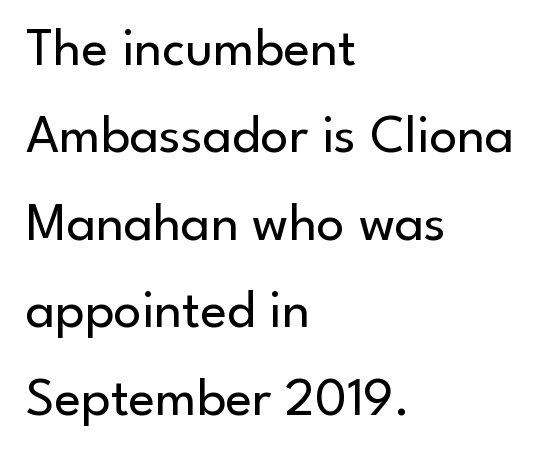
Q: Is the text bold? A: No.
Q: Is the text italic (slanted)? A: No, it is upright.
Q: Is the typeface a serif or a sans-serif typeface? A: Sans-serif.
Q: Is the text underlined? A: No.
Q: How is the paragraph aligned? A: Left-aligned.
Q: Is the spacing between letters normal or unusually wide? A: Normal.
Q: Is the spacing between lines tight, normal or loose? A: Normal.
Q: Width (condensed, normal, or wide)? A: Normal.
Q: Stroke contrast? A: Low.
Q: x-height? A: Small.
Q: Monospaced? A: No.
